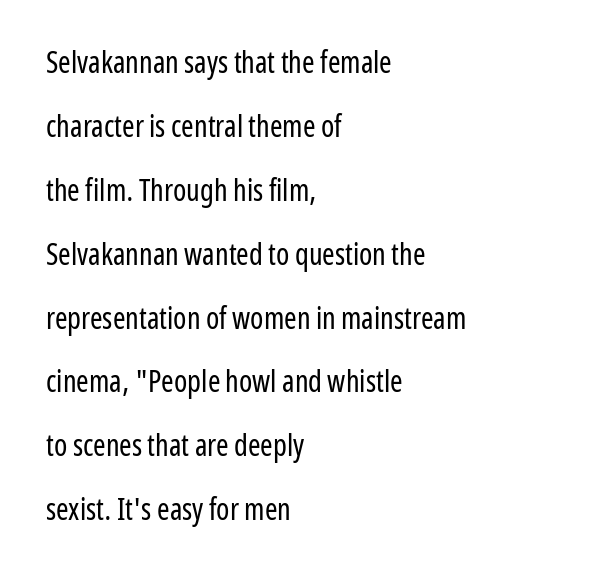
Vertically, the passage feels expansive, rows floating well apart. Here the glyphs are tracked normally, forming tight word shapes. These lines were composed using upright roman letters. Spacing verdict: proportional, widths tailored to each character. The typesetting does not lean heavy: it is not bold.
